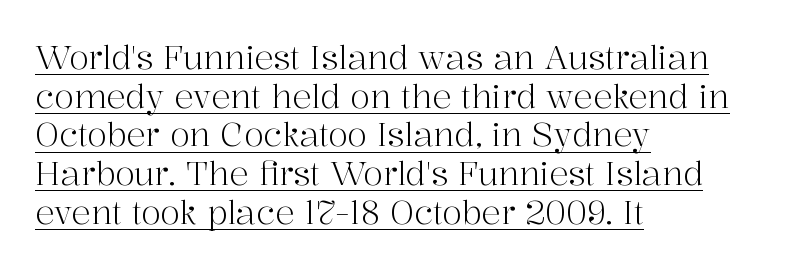
{"serif": "yes", "italic": "no", "bold": "no", "weight": "light", "width": "normal", "stroke_contrast": "high", "x_height": "medium", "monospaced": "no", "underline": "yes", "align": "left", "line_spacing_ratio": 1.21, "letter_spacing": "normal", "letter_spacing_em": 0.0, "glyph_px": 32}
